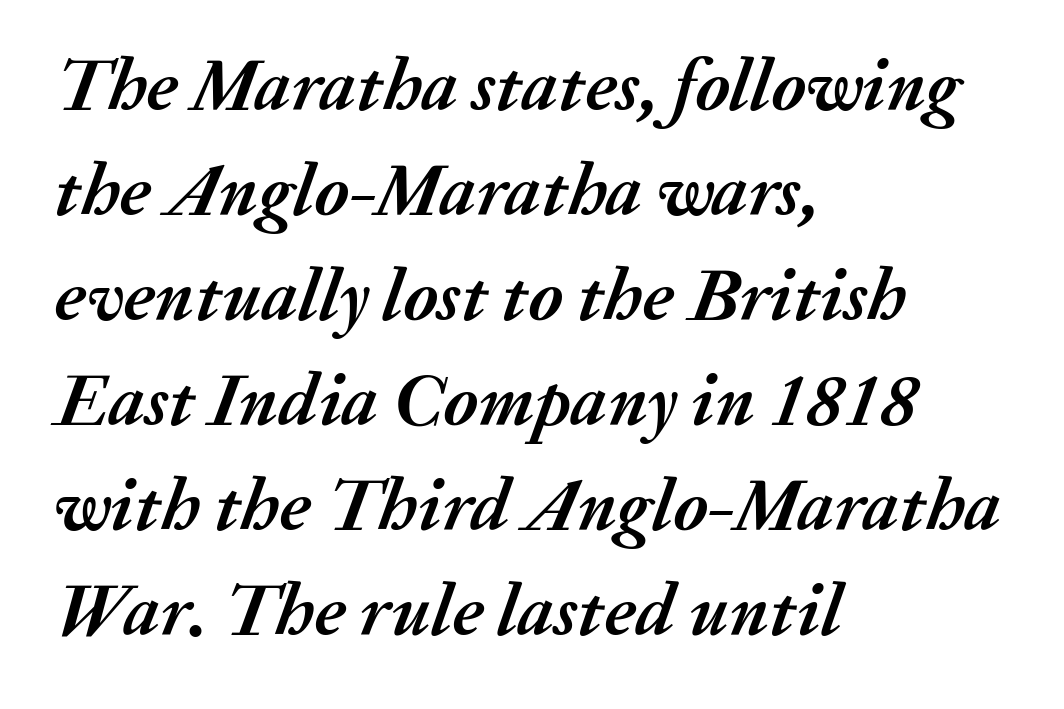
{"italic": "yes", "lean": "right", "slant_degrees": 20, "bold": "yes", "weight": "semibold", "width": "normal", "stroke_contrast": "medium", "x_height": "medium", "monospaced": "no", "underline": "no", "align": "left", "line_spacing": "normal", "line_spacing_ratio": 1.42, "letter_spacing": "normal", "letter_spacing_em": 0.0, "glyph_px": 74}
